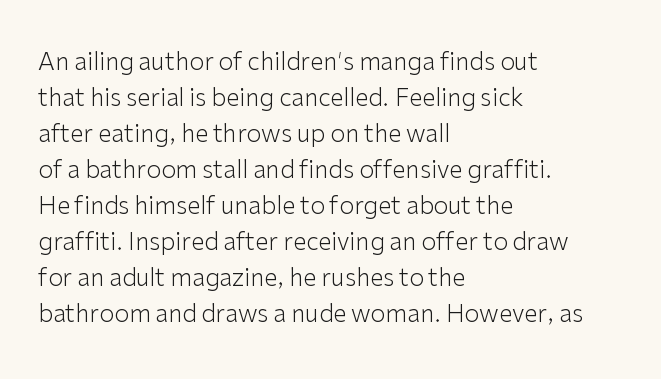
Q: Is the text bold? A: No.
Q: Is the text italic (slanted)? A: No, it is upright.
Q: Is the text underlined? A: No.
Q: How is the paragraph aligned? A: Left-aligned.
Q: Is the spacing between letters normal or unusually wide? A: Normal.
Q: Is the spacing between lines tight, normal or loose? A: Normal.
